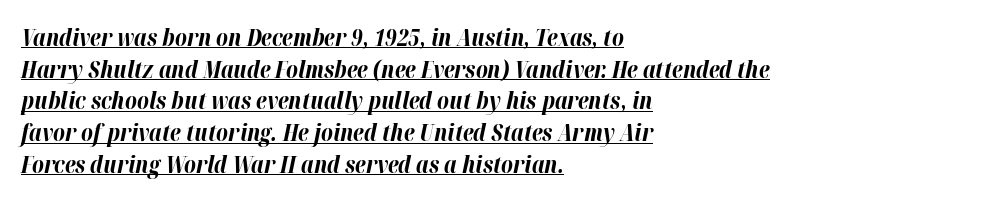
{"italic": "yes", "lean": "right", "slant_degrees": 12, "bold": "yes", "underline": "yes", "align": "left", "line_spacing": "normal", "line_spacing_ratio": 1.38, "letter_spacing": "normal", "letter_spacing_em": 0.0, "glyph_px": 23}
